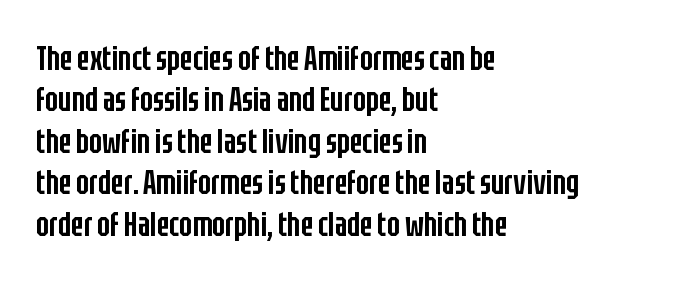
Q: Is the text bold? A: Semi-bold.
Q: Is the text italic (slanted)? A: No, it is upright.
Q: Is the typeface a serif or a sans-serif typeface? A: Sans-serif.
Q: Is the text underlined? A: No.
Q: How is the paragraph aligned? A: Left-aligned.
Q: Is the spacing between letters normal or unusually wide? A: Normal.
Q: Width (condensed, normal, or wide)? A: Condensed.
Q: Stroke contrast? A: Low.
Q: x-height? A: Large.
Q: Monospaced? A: No.
